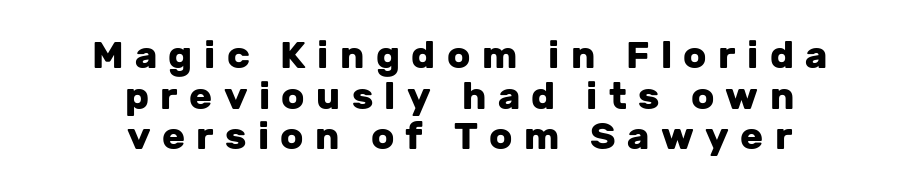
{"serif": "no", "italic": "no", "bold": "yes", "weight": "heavy", "width": "normal", "stroke_contrast": "low", "x_height": "medium", "monospaced": "no", "underline": "no", "align": "center", "line_spacing": "tight", "line_spacing_ratio": 1.07, "letter_spacing": "wide", "letter_spacing_em": 0.3, "glyph_px": 38}
